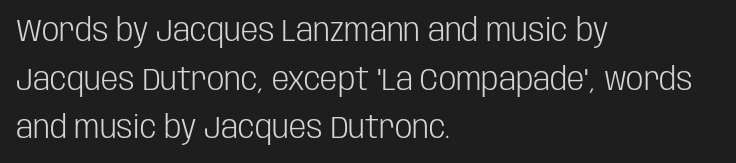
Q: Is the text bold? A: No.
Q: Is the text italic (slanted)? A: No, it is upright.
Q: Is the typeface a serif or a sans-serif typeface? A: Sans-serif.
Q: Is the text underlined? A: No.
Q: How is the paragraph aligned? A: Left-aligned.
Q: Is the spacing between letters normal or unusually wide? A: Normal.
Q: Is the spacing between lines tight, normal or loose? A: Normal.
Q: Width (condensed, normal, or wide)? A: Condensed.
Q: Stroke contrast? A: Low.
Q: x-height? A: Large.
Q: Monospaced? A: No.
